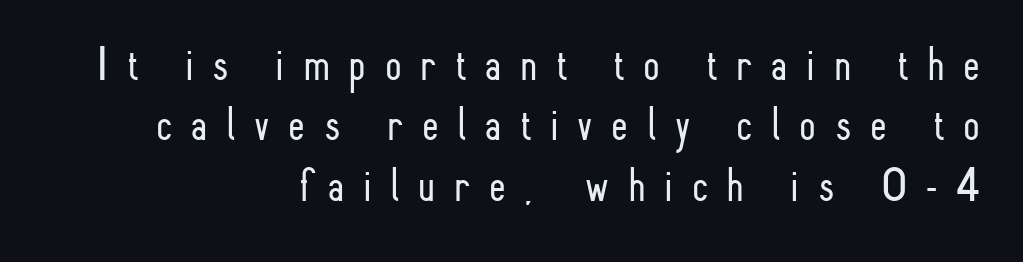
Q: Is the text bold? A: No.
Q: Is the text italic (slanted)? A: No, it is upright.
Q: Is the typeface a serif or a sans-serif typeface? A: Sans-serif.
Q: Is the text underlined? A: No.
Q: How is the paragraph aligned? A: Right-aligned.
Q: Is the spacing between letters normal or unusually wide? A: Unusually wide.
Q: Is the spacing between lines tight, normal or loose? A: Normal.
Q: Width (condensed, normal, or wide)? A: Condensed.
Q: Stroke contrast? A: Low.
Q: x-height? A: Small.
Q: Monospaced? A: No.
